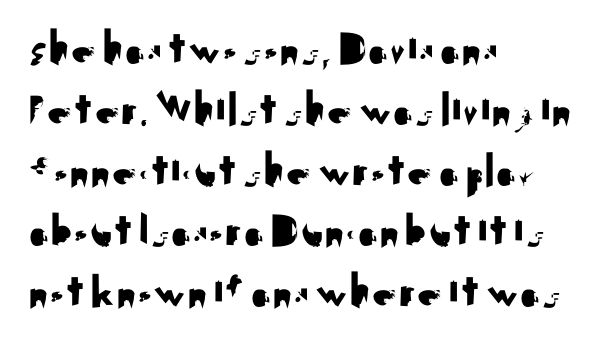
Q: Is the text italic (slanted)? A: No, it is upright.
Q: Is the typeface a serif or a sans-serif typeface? A: Sans-serif.
Q: Is the text underlined? A: No.
Q: How is the paragraph aligned? A: Left-aligned.
Q: Is the spacing between letters normal or unusually wide? A: Normal.
Q: Width (condensed, normal, or wide)? A: Normal.
Q: Stroke contrast? A: Medium.
Q: x-height? A: Small.
Q: Monospaced? A: No.
